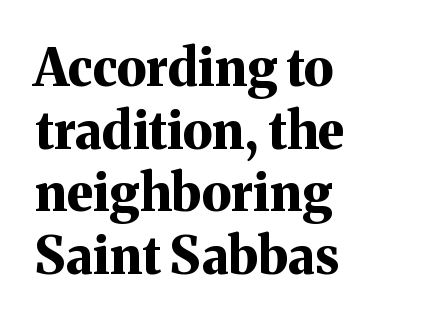
Q: Is the text bold? A: Yes.
Q: Is the text italic (slanted)? A: No, it is upright.
Q: Is the typeface a serif or a sans-serif typeface? A: Serif.
Q: Is the text underlined? A: No.
Q: How is the paragraph aligned? A: Left-aligned.
Q: Is the spacing between letters normal or unusually wide? A: Normal.
Q: Width (condensed, normal, or wide)? A: Normal.
Q: Stroke contrast? A: Medium.
Q: x-height? A: Medium.
Q: Monospaced? A: No.
